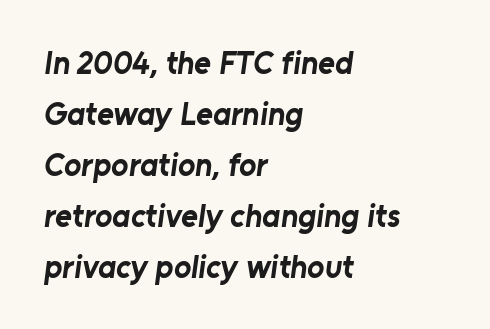
The image shows 32 px bold sans-serif type; set left-aligned, normal line spacing (1.59x), normal letter spacing, not underlined; low stroke contrast and a medium x-height.
